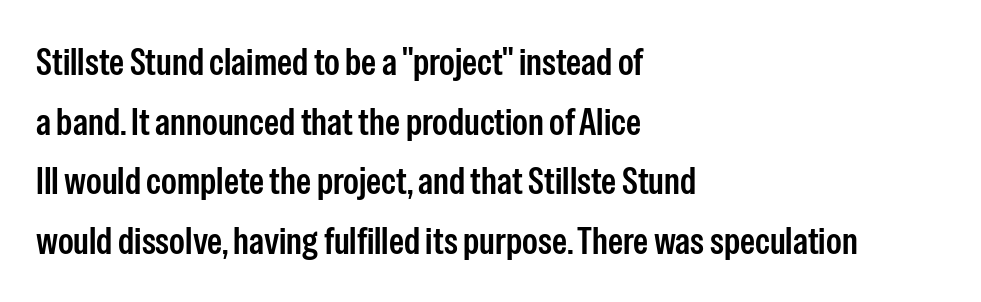
Q: Is the text italic (slanted)? A: No, it is upright.
Q: Is the typeface a serif or a sans-serif typeface? A: Sans-serif.
Q: Is the text underlined? A: No.
Q: How is the paragraph aligned? A: Left-aligned.
Q: Is the spacing between letters normal or unusually wide? A: Normal.
Q: Is the spacing between lines tight, normal or loose? A: Normal.
Q: Width (condensed, normal, or wide)? A: Condensed.
Q: Stroke contrast? A: Low.
Q: x-height? A: Medium.
Q: Monospaced? A: No.
